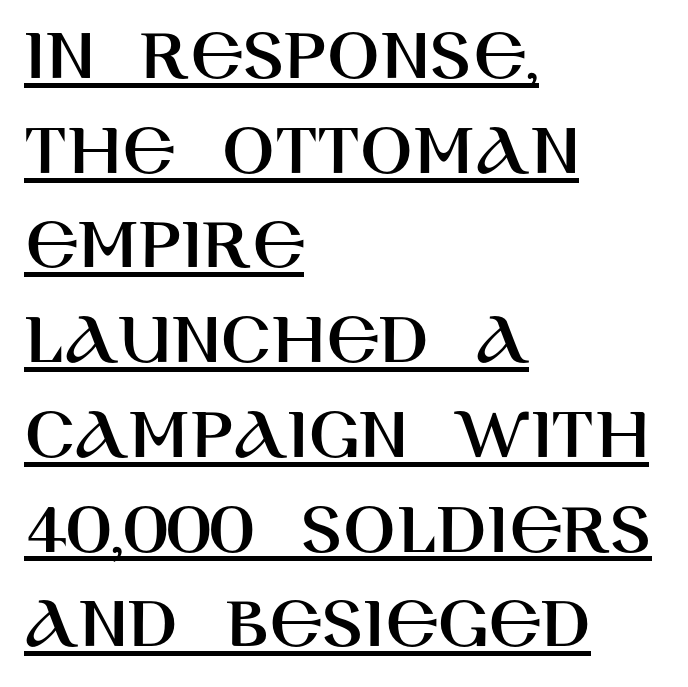
Quick note: not italic, upright. Check where the strokes stop: nothing finishes them off — pure sans. The face used here appears with an underline applied. The gaps between neighbouring characters are ordinary and unremarkable. Character widths vary here, with narrow letters taking less room than wide ones. The paragraph shown leans on its left margin.
